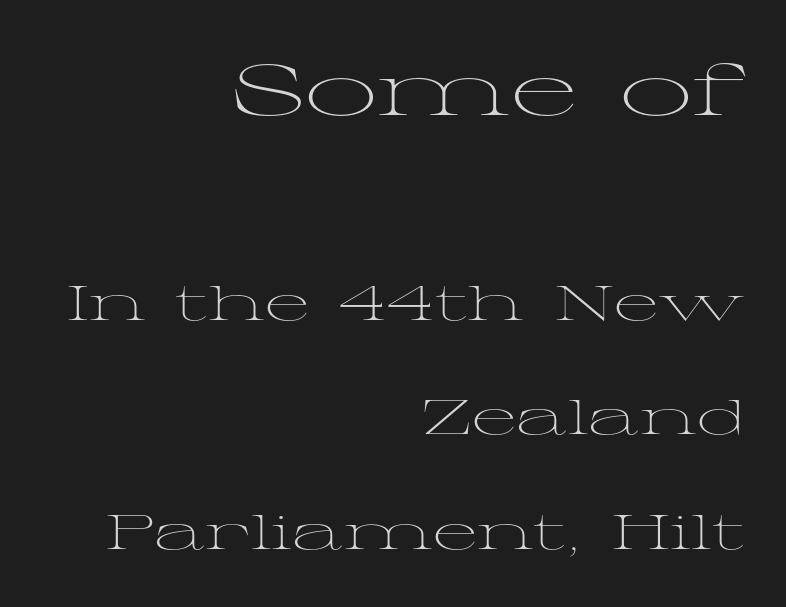
The rendering shrinks the type as you move from the upper chunk to the lower. The words here are not underlined. This is not heavy type; no bold has been used. The lines are quadded right.
